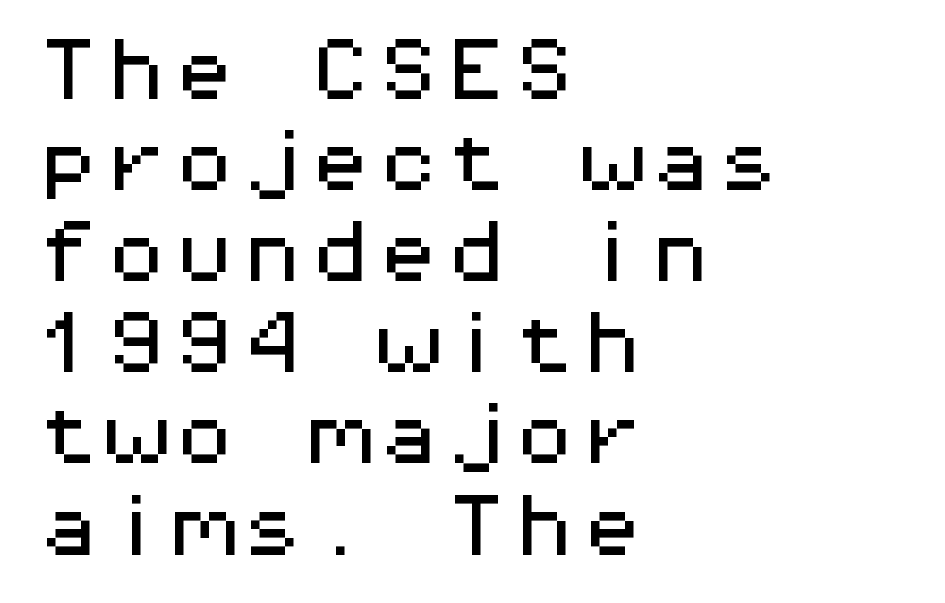
The image shows 68 px wide sans-serif type, upright, monospaced; set left-aligned, normal line spacing (1.34x), normal letter spacing, not underlined; medium stroke contrast and a medium x-height.
